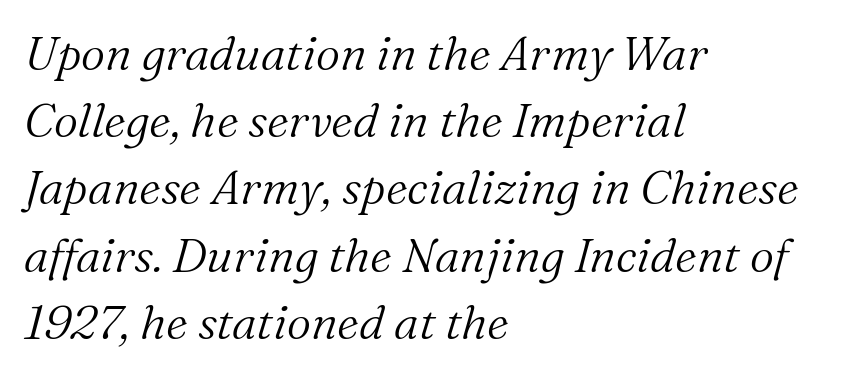
Proportional: the letters do not fall into vertical columns. Does extra space separate the letters? No, they use regular spacing. The letters are slanted; this is an italic face. Reading down the column, the eye jumps a familiar distance to each next line. These lines are composed in type with serifs. The weight would be labelled regular, book, light, or lighter still.
